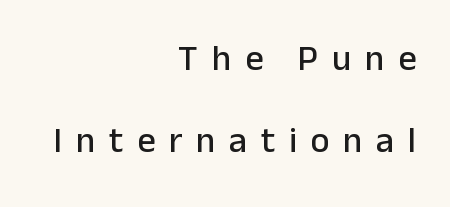
The image shows 36 px sans-serif type, upright; set right-aligned, loose line spacing (2.28x), unusually wide letter spacing (+0.38 em), not underlined; low stroke contrast and a medium x-height.
